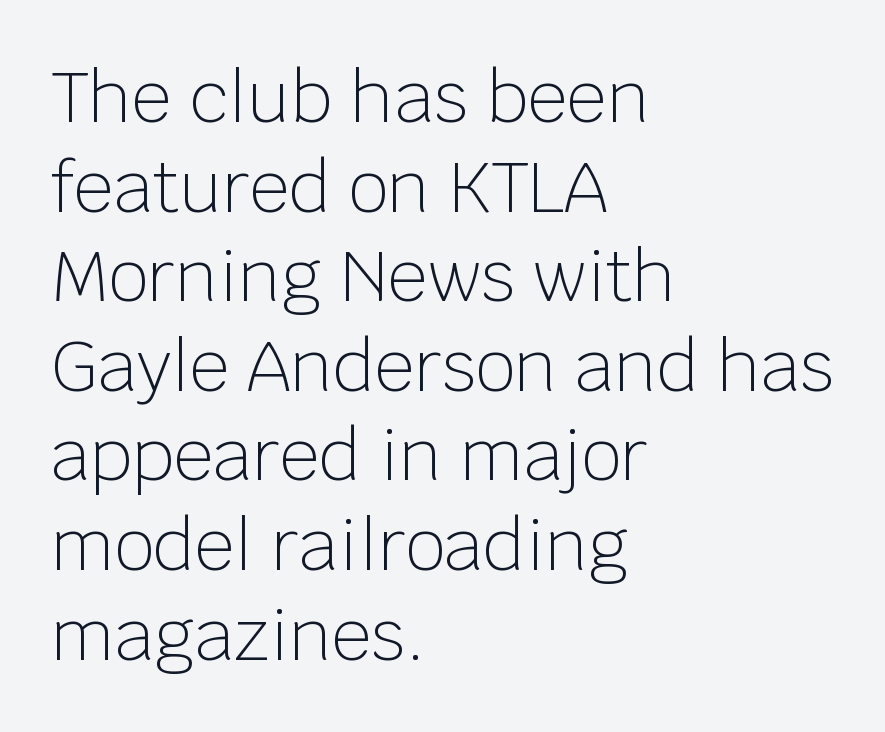
Rows of type keep a routine distance in the vertical direction. Lines of text with bare space underneath. A roman cut, with each character standing at attention. Leftover space on each line is placed entirely after the last word.
